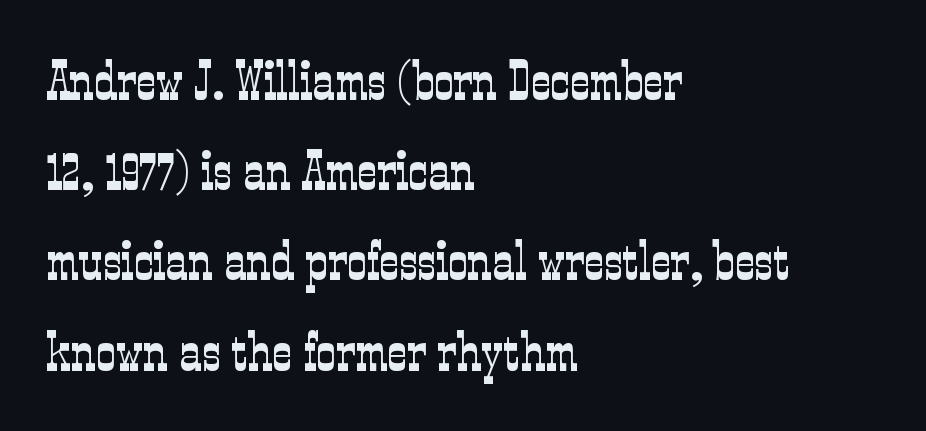
The image shows 55 px light, condensed serif type, upright; set left-aligned, normal line spacing (1.64x), normal letter spacing, not underlined; low stroke contrast and a medium x-height.
